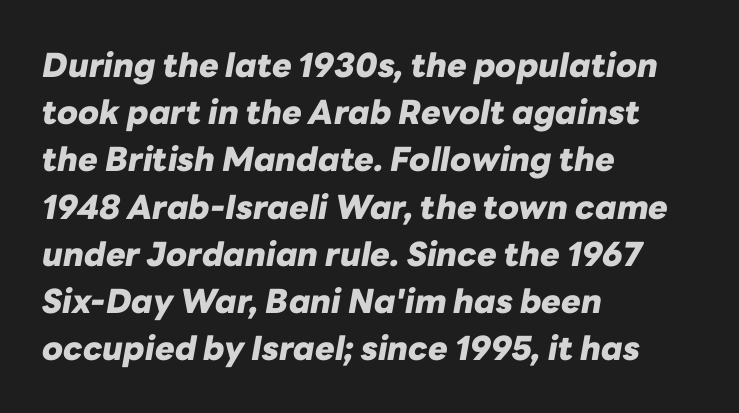
Q: Is the text bold? A: Yes.
Q: Is the text italic (slanted)? A: Yes, it leans right by about 10 degrees.
Q: Is the text underlined? A: No.
Q: How is the paragraph aligned? A: Left-aligned.
Q: Is the spacing between letters normal or unusually wide? A: Normal.
Q: Is the spacing between lines tight, normal or loose? A: Normal.
Q: Width (condensed, normal, or wide)? A: Normal.
Q: Stroke contrast? A: Low.
Q: x-height? A: Medium.
Q: Monospaced? A: No.
